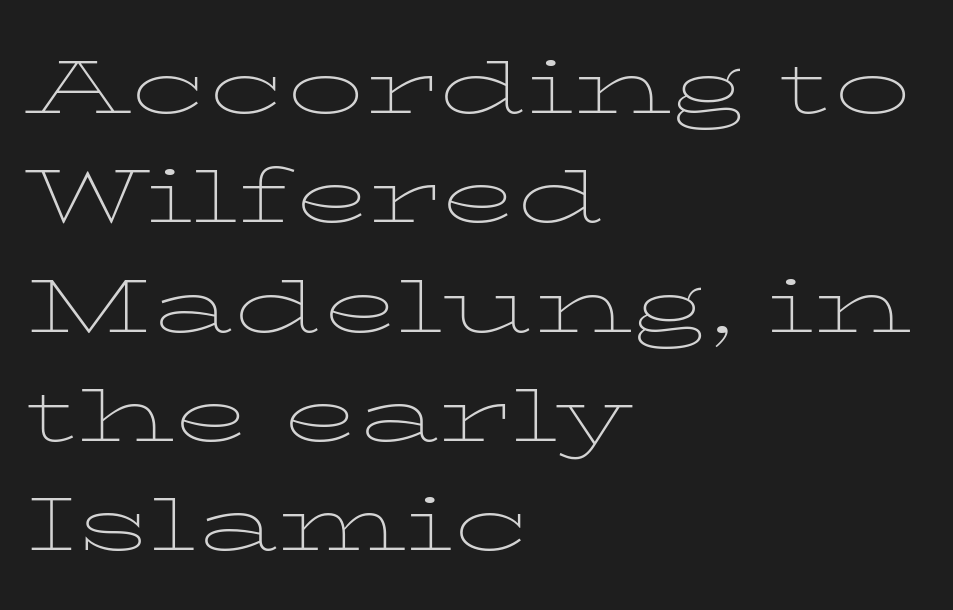
The image shows 77 px thin, wide serif type, upright; set left-aligned, normal line spacing (1.42x), normal letter spacing, not underlined; low stroke contrast and a medium x-height.
